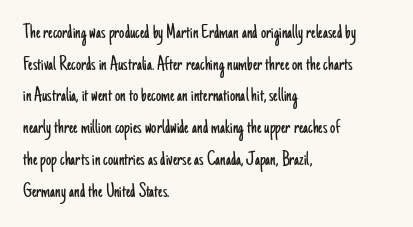
Q: Is the text bold? A: No.
Q: Is the text italic (slanted)? A: No, it is upright.
Q: Is the text underlined? A: No.
Q: How is the paragraph aligned? A: Left-aligned.
Q: Is the spacing between letters normal or unusually wide? A: Normal.
Q: Is the spacing between lines tight, normal or loose? A: Normal.
